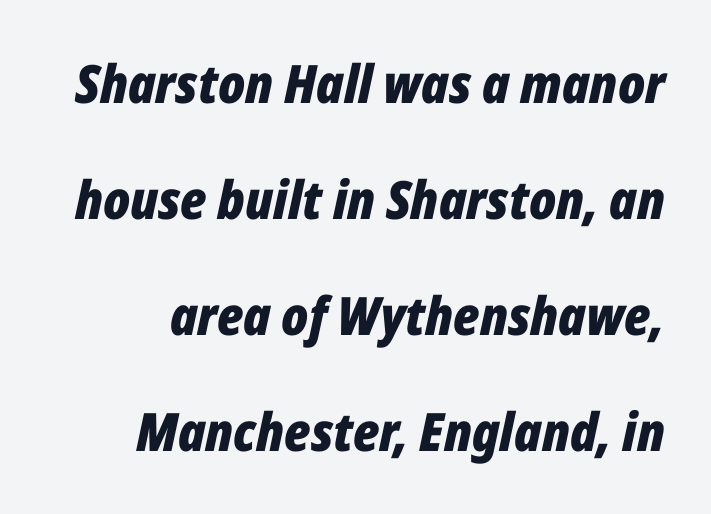
The letters advance in unequal steps, a hallmark of proportional type. In terms of leading, this rendering errs on the spacious side. Typesetter's note: full bold, strokes at maximum text heaviness. These lines keep a tight, regular rhythm from letter to letter.
